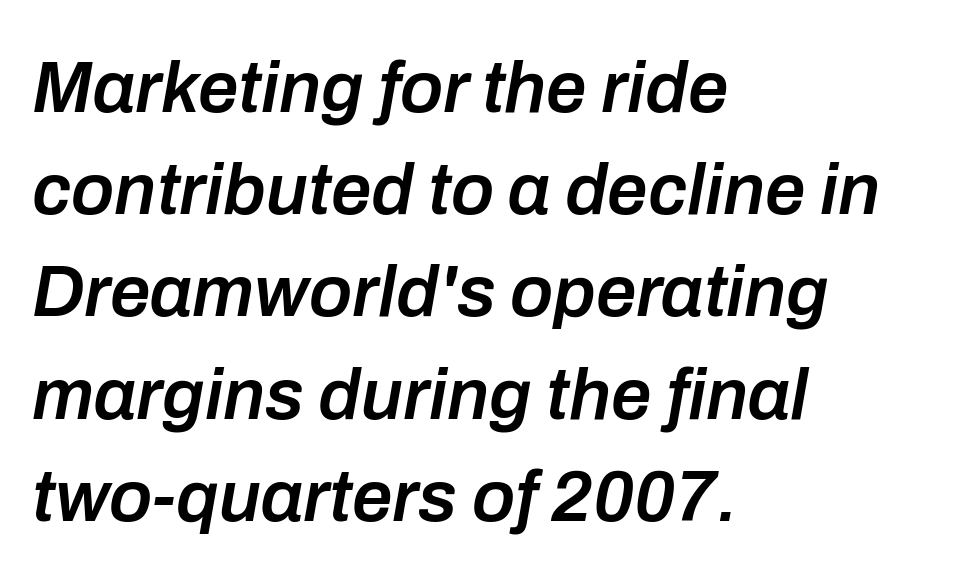
Q: Is the text bold? A: Semi-bold.
Q: Is the text italic (slanted)? A: Yes, it leans right by about 10 degrees.
Q: Is the text underlined? A: No.
Q: How is the paragraph aligned? A: Left-aligned.
Q: Is the spacing between letters normal or unusually wide? A: Normal.
Q: Is the spacing between lines tight, normal or loose? A: Normal.
Q: Width (condensed, normal, or wide)? A: Normal.
Q: Stroke contrast? A: Low.
Q: x-height? A: Medium.
Q: Monospaced? A: No.
